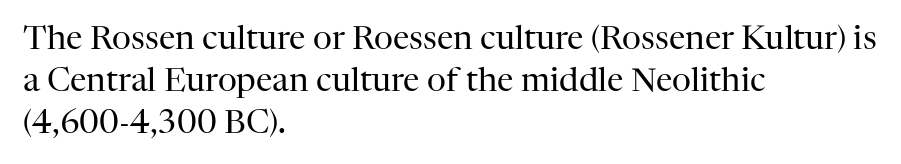
Q: Is the text bold? A: No.
Q: Is the text italic (slanted)? A: No, it is upright.
Q: Is the typeface a serif or a sans-serif typeface? A: Serif.
Q: Is the text underlined? A: No.
Q: How is the paragraph aligned? A: Left-aligned.
Q: Is the spacing between letters normal or unusually wide? A: Normal.
Q: Is the spacing between lines tight, normal or loose? A: Normal.
Q: Width (condensed, normal, or wide)? A: Normal.
Q: Stroke contrast? A: High.
Q: x-height? A: Medium.
Q: Monospaced? A: No.
